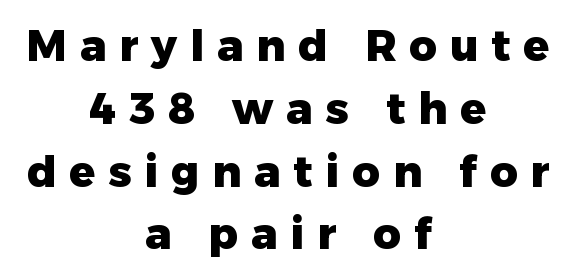
Looks like regular typesetting: each glyph gets only the width it needs. If you measured baseline to baseline, you'd find a middling distance. Posture: straight, roman, zero tilt. Look at the bottom of the vertical strokes: they stop flat, with no serifs. The space beneath each line is pristine and unruled.
